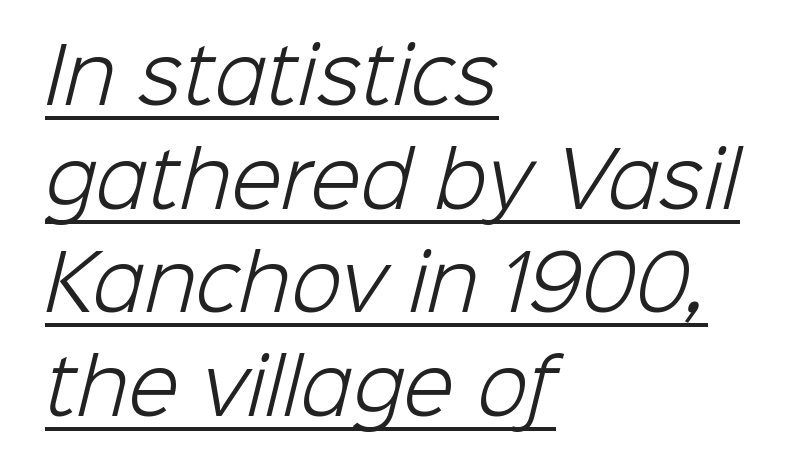
The image shows 74 px light sans-serif type; set left-aligned, normal line spacing (1.4x), normal letter spacing, underlined; low stroke contrast and a medium x-height.
